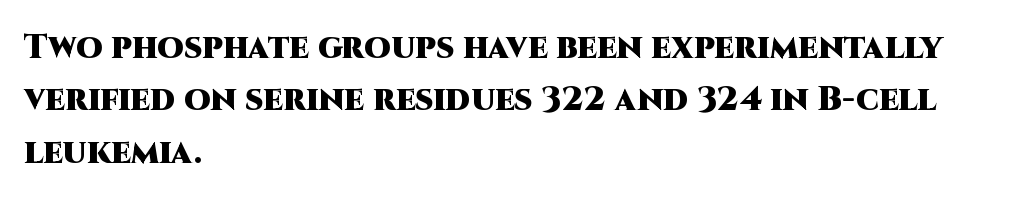
Q: Is the text bold? A: Yes.
Q: Is the text italic (slanted)? A: No, it is upright.
Q: Is the typeface a serif or a sans-serif typeface? A: Sans-serif.
Q: Is the text underlined? A: No.
Q: How is the paragraph aligned? A: Left-aligned.
Q: Is the spacing between letters normal or unusually wide? A: Normal.
Q: Is the spacing between lines tight, normal or loose? A: Normal.
Q: Width (condensed, normal, or wide)? A: Normal.
Q: Stroke contrast? A: High.
Q: x-height? A: Large.
Q: Monospaced? A: No.
